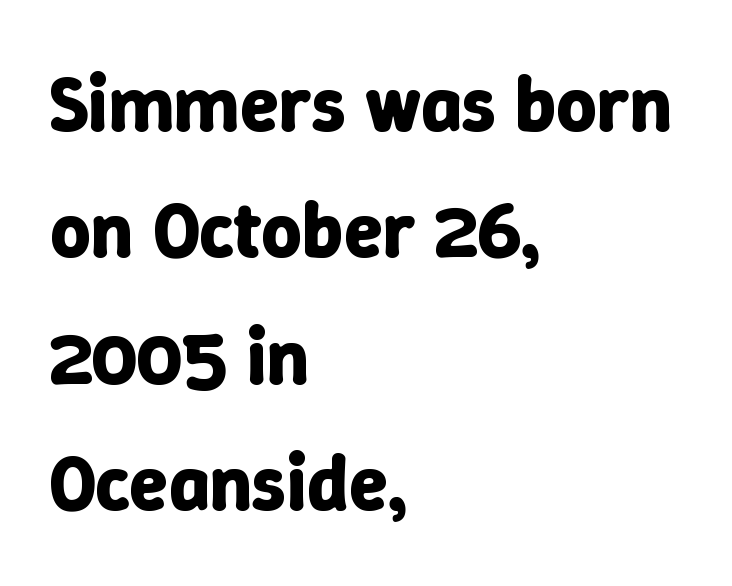
The image shows 79 px bold type, upright; set left-aligned, normal line spacing (1.6x), normal letter spacing, not underlined; low stroke contrast and a medium x-height.
